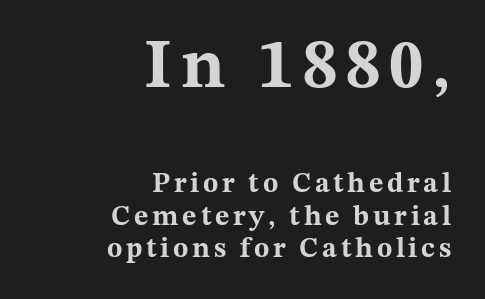
Q: Is the text bold? A: Yes.
Q: Is the text italic (slanted)? A: No, it is upright.
Q: Is the typeface a serif or a sans-serif typeface? A: Serif.
Q: Is the text underlined? A: No.
Q: How is the paragraph aligned? A: Right-aligned.
Q: Which block of text is set in a larger size, the first (top) or the second (bottom)? A: The first (top) one.
Q: Width (condensed, normal, or wide)? A: Wide.
Q: Stroke contrast? A: Medium.
Q: x-height? A: Medium.
Q: Monospaced? A: No.
